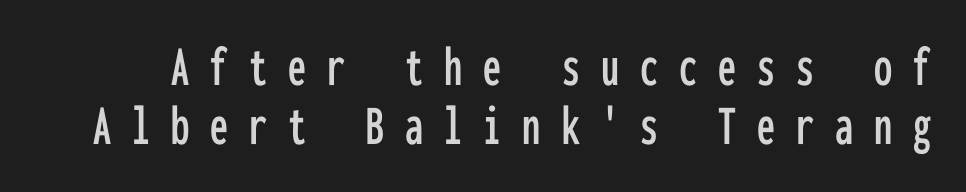
A typesetter would call this monospace, since all characters share one set width. Are there feet on the stems? There aren't — it's a sans. Honestly, the rows look squashed on top of each other. The gap between lines stays unmarked. The type is letterspaced generously, with wide tracking.
